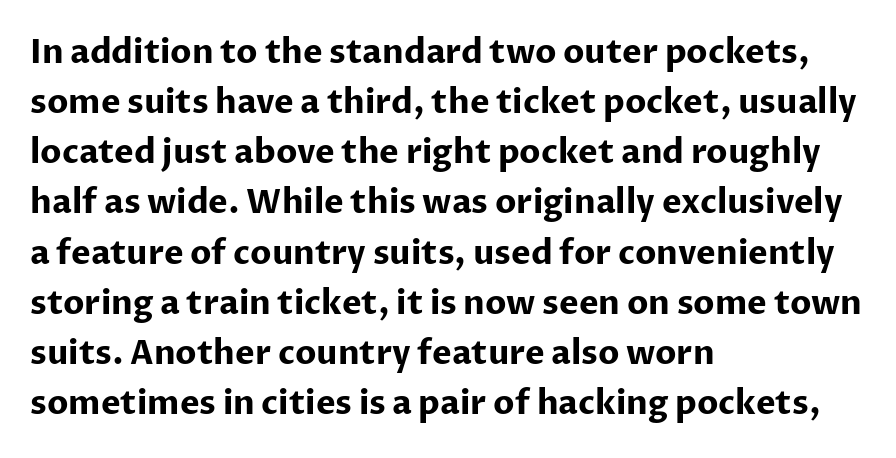
{"serif": "no", "italic": "no", "bold": "yes", "weight": "bold", "width": "normal", "stroke_contrast": "low", "x_height": "medium", "monospaced": "no", "underline": "no", "align": "left", "line_spacing": "normal", "line_spacing_ratio": 1.52, "letter_spacing": "normal", "letter_spacing_em": 0.0, "glyph_px": 33}
